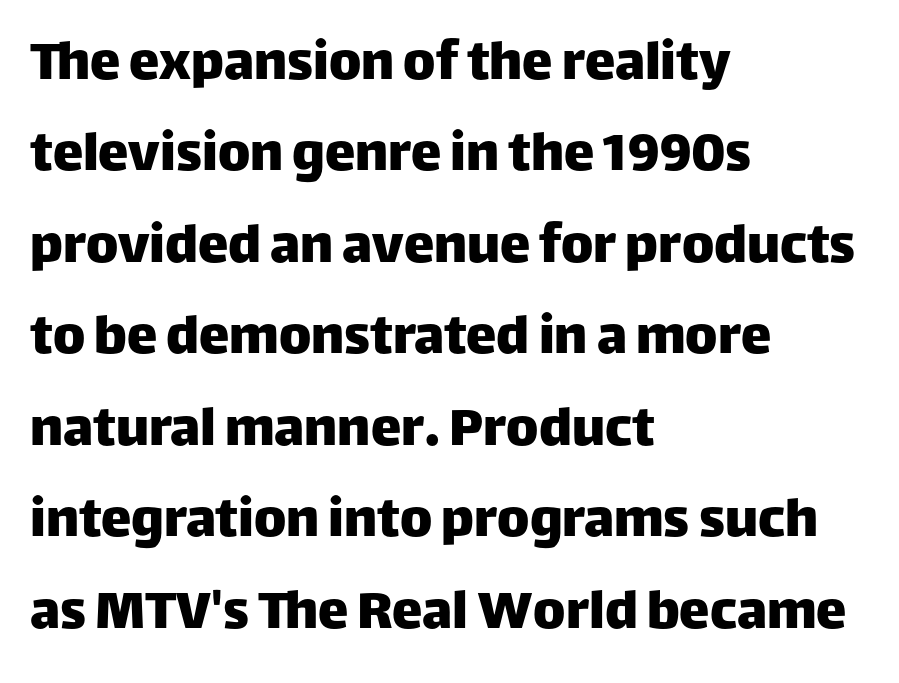
{"serif": "no", "italic": "no", "width": "normal", "stroke_contrast": "low", "x_height": "large", "monospaced": "no", "underline": "no", "align": "left", "line_spacing": "normal", "line_spacing_ratio": 1.5, "letter_spacing": "normal", "letter_spacing_em": 0.0, "glyph_px": 61}
